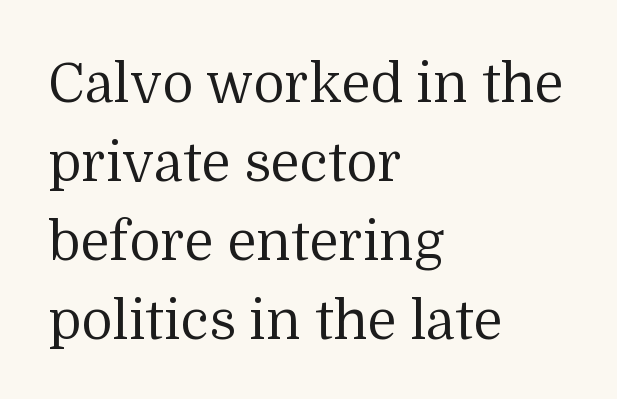
Q: Is the text bold? A: No.
Q: Is the text italic (slanted)? A: No, it is upright.
Q: Is the typeface a serif or a sans-serif typeface? A: Serif.
Q: Is the text underlined? A: No.
Q: How is the paragraph aligned? A: Left-aligned.
Q: Is the spacing between letters normal or unusually wide? A: Normal.
Q: Is the spacing between lines tight, normal or loose? A: Normal.
Q: Width (condensed, normal, or wide)? A: Normal.
Q: Stroke contrast? A: Medium.
Q: x-height? A: Medium.
Q: Monospaced? A: No.
